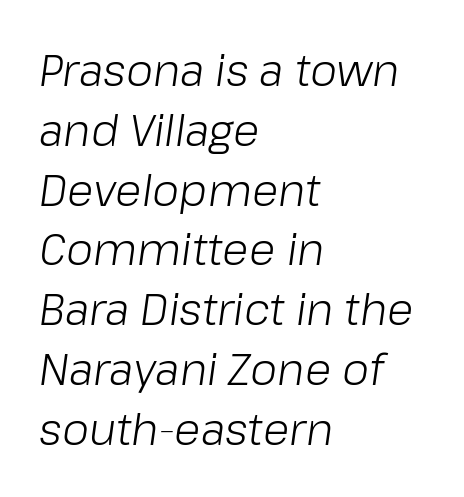
Q: Is the text bold? A: No.
Q: Is the text italic (slanted)? A: Yes, it leans right by about 8 degrees.
Q: Is the text underlined? A: No.
Q: How is the paragraph aligned? A: Left-aligned.
Q: Is the spacing between letters normal or unusually wide? A: Normal.
Q: Is the spacing between lines tight, normal or loose? A: Normal.
Q: Width (condensed, normal, or wide)? A: Normal.
Q: Stroke contrast? A: Low.
Q: x-height? A: Medium.
Q: Monospaced? A: No.
